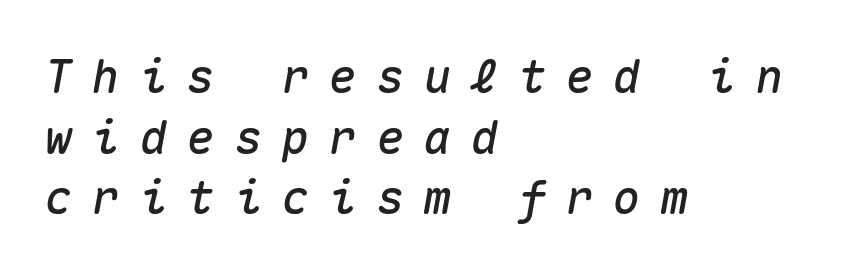
Q: Is the text italic (slanted)? A: Yes, it leans right by about 10 degrees.
Q: Is the text underlined? A: No.
Q: How is the paragraph aligned? A: Left-aligned.
Q: Is the spacing between letters normal or unusually wide? A: Unusually wide.
Q: Is the spacing between lines tight, normal or loose? A: Normal.
Q: Width (condensed, normal, or wide)? A: Normal.
Q: Stroke contrast? A: Medium.
Q: x-height? A: Medium.
Q: Monospaced? A: Yes.
